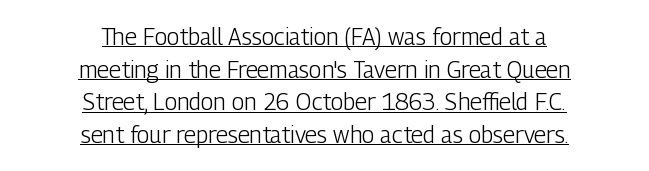
{"italic": "no", "bold": "no", "underline": "yes", "align": "center", "line_spacing": "normal", "line_spacing_ratio": 1.42, "letter_spacing": "normal", "letter_spacing_em": 0.0, "glyph_px": 23}
